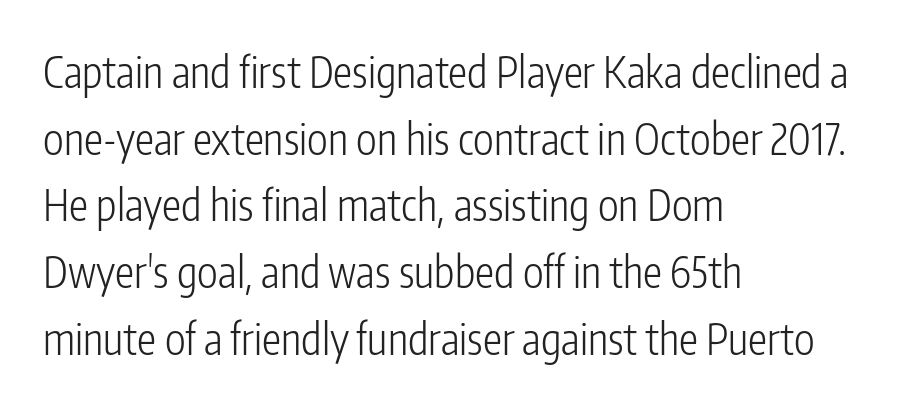
Q: Is the text bold? A: No.
Q: Is the text italic (slanted)? A: No, it is upright.
Q: Is the typeface a serif or a sans-serif typeface? A: Sans-serif.
Q: Is the text underlined? A: No.
Q: How is the paragraph aligned? A: Left-aligned.
Q: Is the spacing between letters normal or unusually wide? A: Normal.
Q: Is the spacing between lines tight, normal or loose? A: Normal.
Q: Width (condensed, normal, or wide)? A: Condensed.
Q: Stroke contrast? A: Low.
Q: x-height? A: Medium.
Q: Monospaced? A: No.
